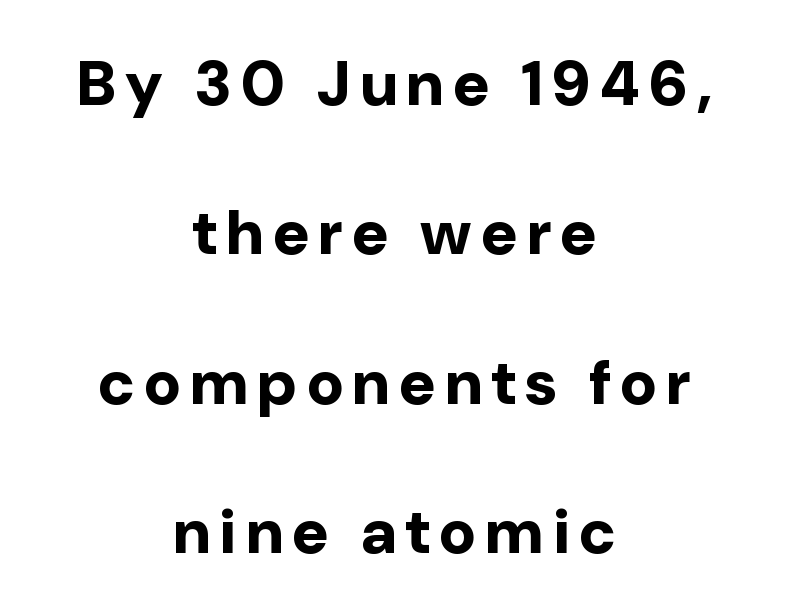
Q: Is the text bold? A: Yes.
Q: Is the text italic (slanted)? A: No, it is upright.
Q: Is the typeface a serif or a sans-serif typeface? A: Sans-serif.
Q: Is the text underlined? A: No.
Q: How is the paragraph aligned? A: Centered.
Q: Is the spacing between lines tight, normal or loose? A: Loose.
Q: Width (condensed, normal, or wide)? A: Normal.
Q: Stroke contrast? A: Low.
Q: x-height? A: Medium.
Q: Monospaced? A: No.
